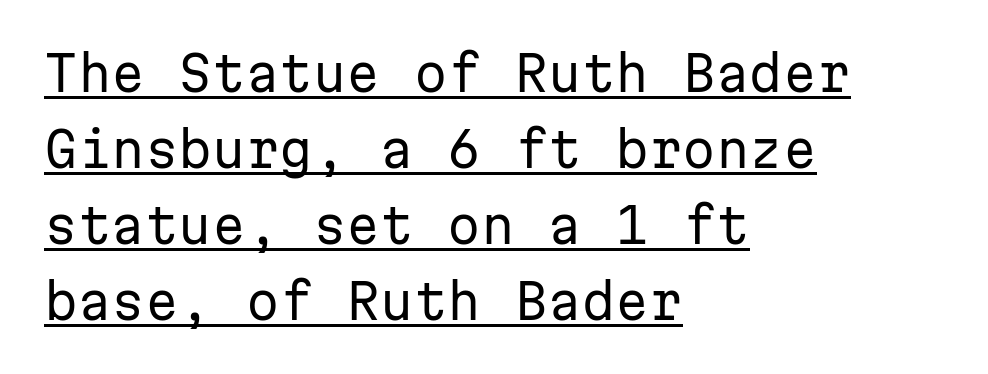
The image shows 48 px regular-weight sans-serif type, upright, monospaced; set left-aligned, normal line spacing (1.58x), normal letter spacing, underlined; low stroke contrast and a medium x-height.
